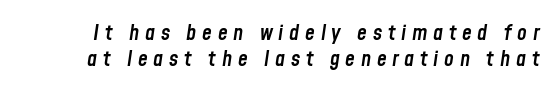
The image shows 22 px text type, italic (leaning right); set line spacing 1.16x, unusually wide letter spacing (+0.26 em), not underlined.
